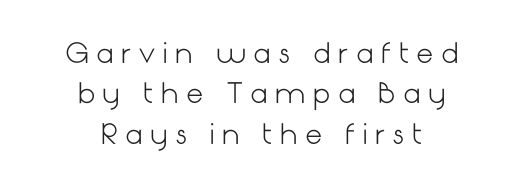
Whoever set this chose a conventional vertical rhythm. The letters look calm and open, with moderate or lighter stems. Nobody drew a line under any word here. In terms of posture, this sample is upright. The passage shown has open, widely tracked lettering throughout. Where is the straight margin? There isn't one; the lines are centered.
